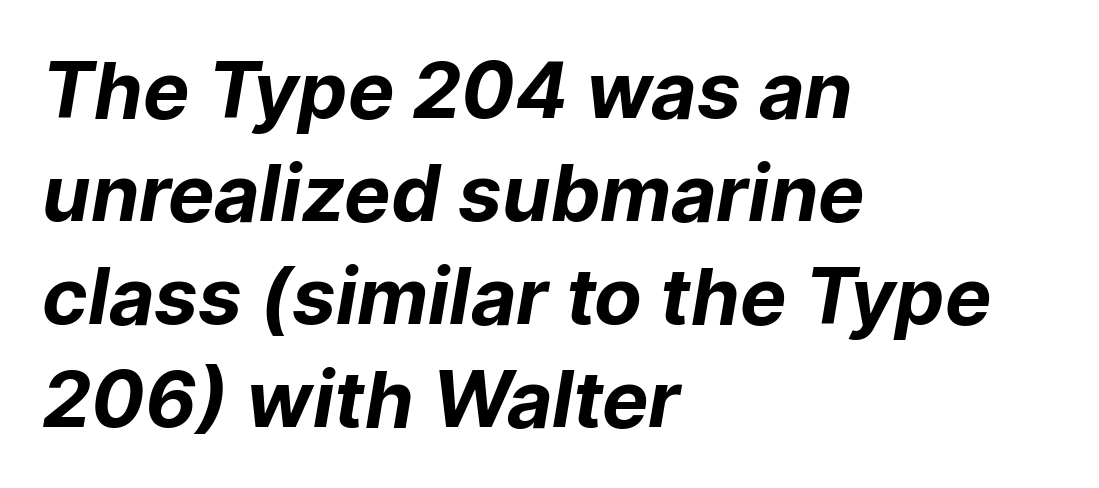
The image shows 78 px bold sans-serif type; set left-aligned, normal line spacing (1.32x), normal letter spacing, not underlined; low stroke contrast and a medium x-height.
